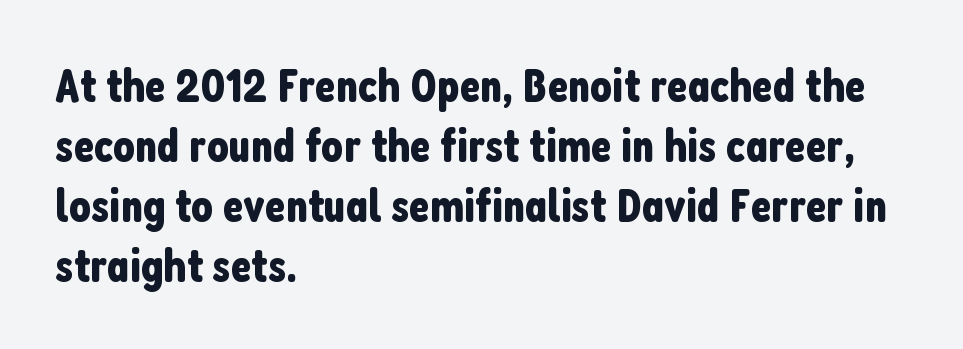
The image shows 48 px condensed sans-serif type, upright; set left-aligned, normal line spacing (1.25x), normal letter spacing, not underlined; low stroke contrast and a medium x-height.
